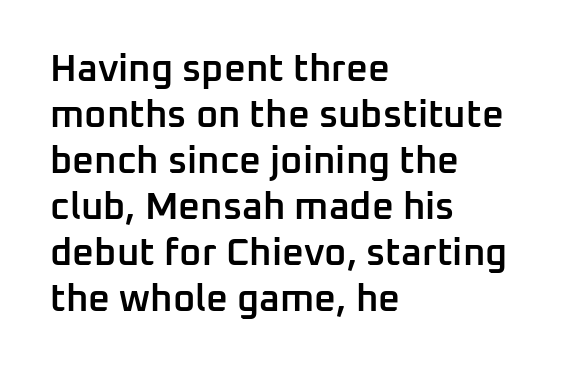
Q: Is the text bold? A: Semi-bold.
Q: Is the text italic (slanted)? A: No, it is upright.
Q: Is the typeface a serif or a sans-serif typeface? A: Sans-serif.
Q: Is the text underlined? A: No.
Q: How is the paragraph aligned? A: Left-aligned.
Q: Is the spacing between letters normal or unusually wide? A: Normal.
Q: Width (condensed, normal, or wide)? A: Normal.
Q: Stroke contrast? A: Low.
Q: x-height? A: Medium.
Q: Monospaced? A: No.
